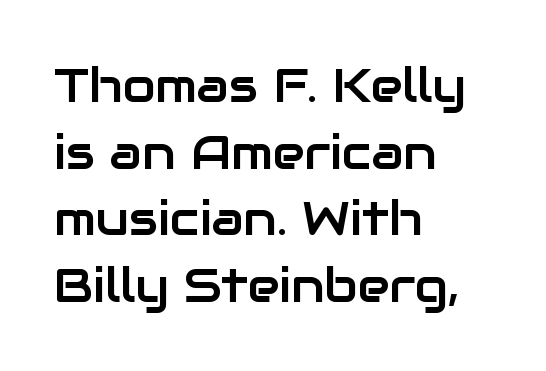
Notice how the passage keeps a crisp vertical edge on the left only. Lines of text with bare space underneath. Here the designer chose a conventional face with non-uniform glyph widths. The horizontal fit of the characters is conventional and even. This is the regular roman posture of the typeface. The characters display no serif detailing; their extremities are plain.
